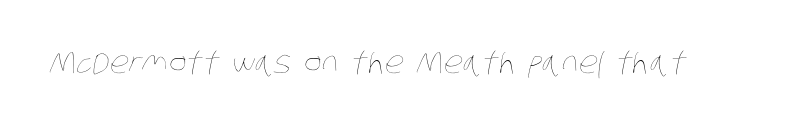
The letters look calm and open, with moderate or lighter stems. Each word holds together tightly as a unit, with standard inter-letter gaps. The baseline area is clear. These lines are rendered in a variable-pitch font.
